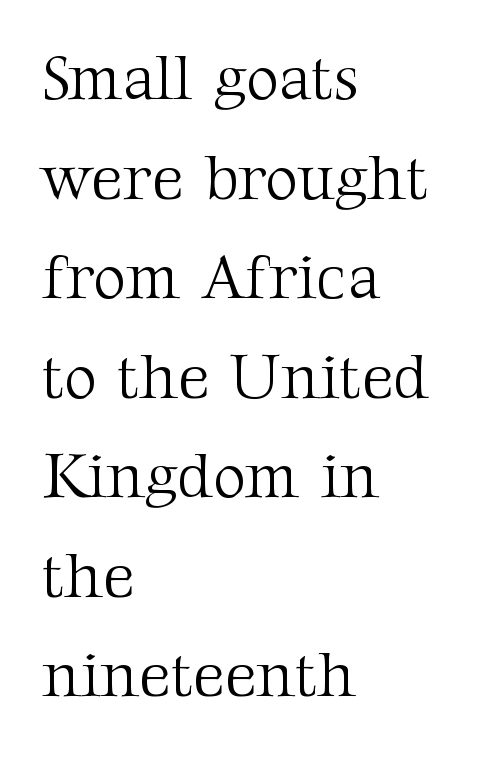
The image shows 63 px light serif type, upright; set left-aligned, normal line spacing (1.58x), normal letter spacing, not underlined; medium stroke contrast and a medium x-height.
